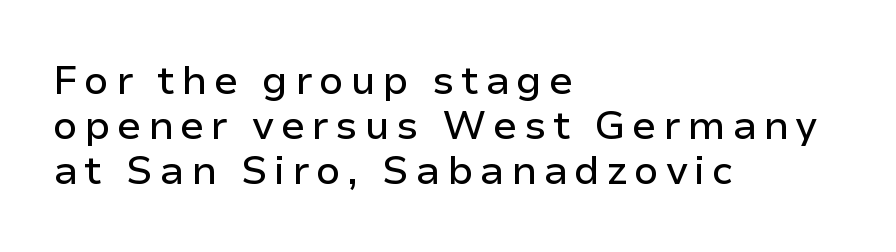
{"serif": "no", "italic": "no", "width": "normal", "stroke_contrast": "low", "x_height": "medium", "monospaced": "no", "underline": "no", "align": "left", "line_spacing": "tight", "line_spacing_ratio": 1.12, "glyph_px": 40}
